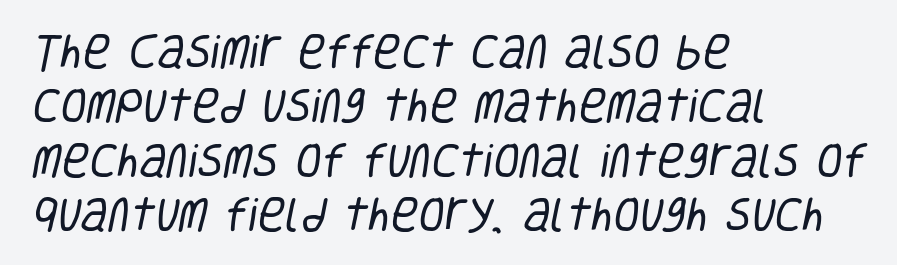
Q: Is the text bold? A: No.
Q: Is the typeface a serif or a sans-serif typeface? A: Sans-serif.
Q: Is the text underlined? A: No.
Q: How is the paragraph aligned? A: Left-aligned.
Q: Is the spacing between letters normal or unusually wide? A: Normal.
Q: Is the spacing between lines tight, normal or loose? A: Normal.
Q: Width (condensed, normal, or wide)? A: Condensed.
Q: Stroke contrast? A: Low.
Q: x-height? A: Large.
Q: Monospaced? A: No.
